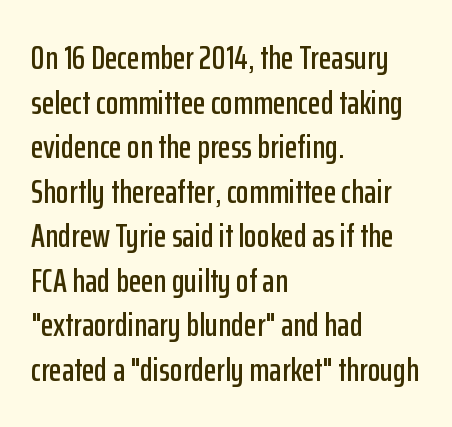
{"serif": "no", "italic": "no", "width": "condensed", "stroke_contrast": "low", "x_height": "medium", "monospaced": "no", "underline": "no", "align": "left", "line_spacing": "normal", "line_spacing_ratio": 1.35, "letter_spacing": "normal", "letter_spacing_em": 0.0, "glyph_px": 33}
